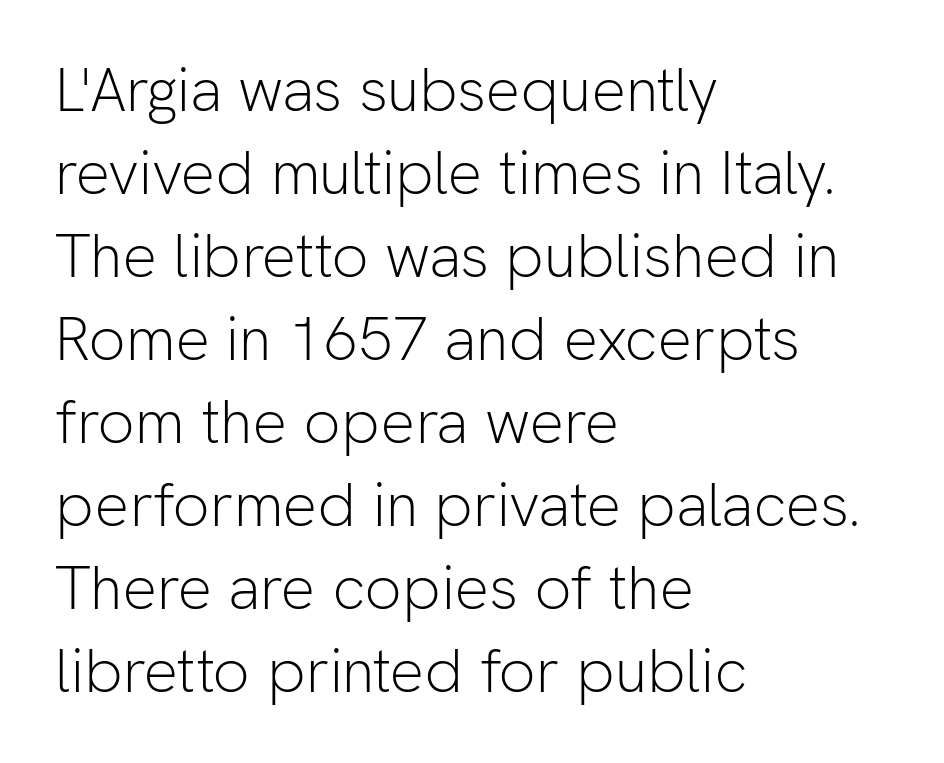
A typesetter would mark this as roman, not italic. Notice how descenders clear the ascenders below comfortably — that's standard leading. The rendering shows plain stroke endings on the letterforms — a sans-serif design. Glyph-to-glyph distance matches everyday printed text.
